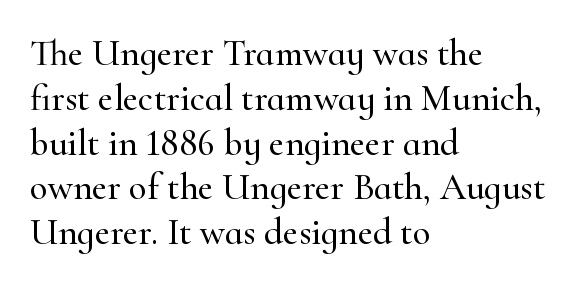
Proportional: the letters do not fall into vertical columns. The paragraph has a hard left edge and a soft right edge. Tracking here is standard; glyphs follow each other at the usual distance. Check where the strokes stop: tiny serifs finish them off. Just letters on the line, the space beneath them empty. Posture: vertical.
